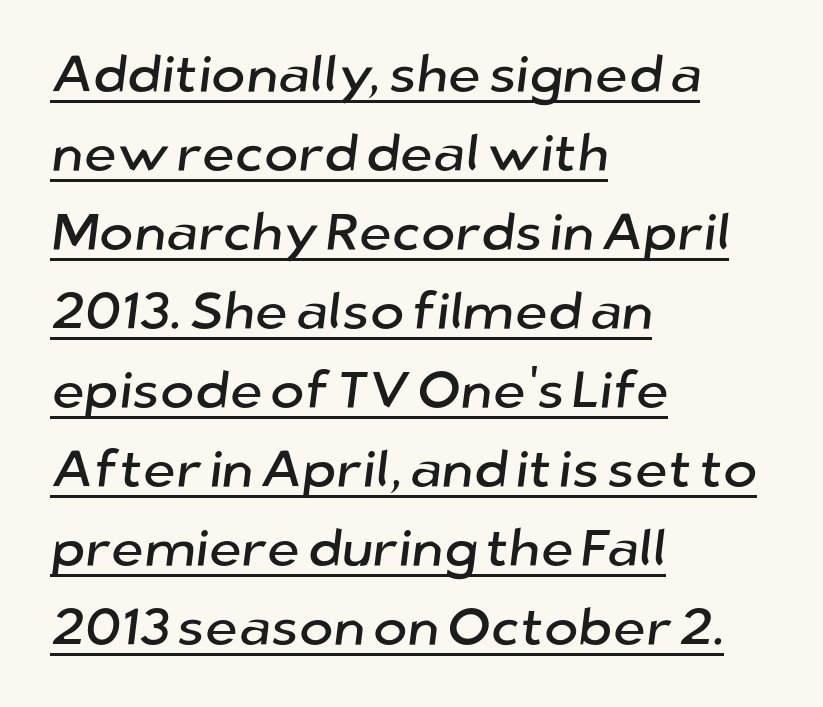
The image shows 52 px sans-serif type; set left-aligned, normal line spacing (1.52x), normal letter spacing, underlined; low stroke contrast and a medium x-height.
